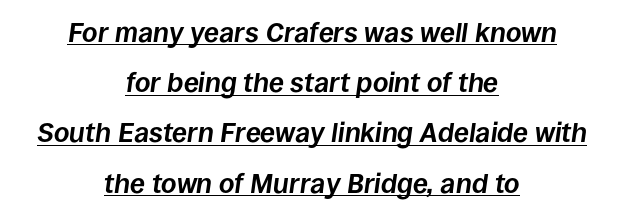
Students, observe the line beneath the letters — that is underlining. The font is running at its bold setting. This sample uses an oblique cut, with every glyph tilted off the vertical. Tracking value appears to be zero — textbook default spacing. Both edges are ragged and mirror each other, which tells us the setting is centered.
